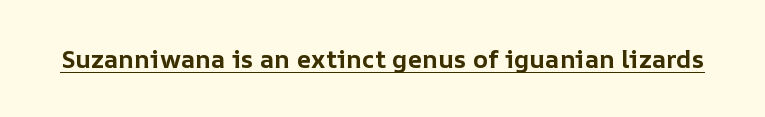
{"italic": "no", "bold": "yes", "underline": "yes", "letter_spacing": "normal", "letter_spacing_em": 0.0, "glyph_px": 25}
